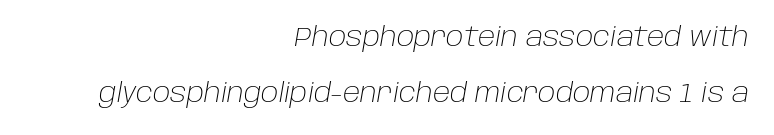
{"italic": "yes", "lean": "right", "slant_degrees": 10, "bold": "no", "underline": "no", "align": "right", "line_spacing": "loose", "line_spacing_ratio": 2.16, "letter_spacing": "normal", "letter_spacing_em": 0.0, "glyph_px": 26}
